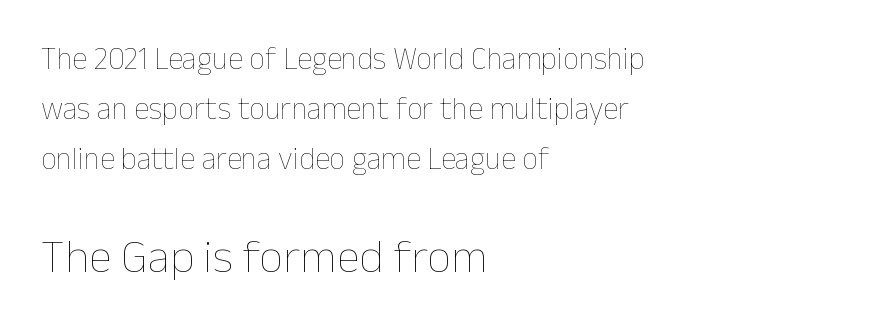
{"italic": "no", "bold": "no", "weight": "thin", "width": "normal", "stroke_contrast": "low", "x_height": "medium", "monospaced": "no", "underline": "no", "align": "left", "line_spacing": "normal", "line_spacing_ratio": 1.62, "letter_spacing": "normal", "letter_spacing_em": 0.0, "larger_block": "second", "size_ratio": 1.52, "glyph_px": 47}
